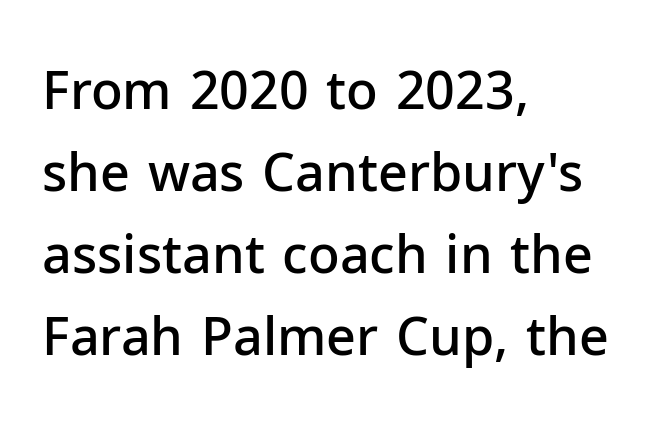
{"serif": "no", "italic": "no", "bold": "semi", "weight": "semibold", "width": "normal", "stroke_contrast": "low", "x_height": "medium", "monospaced": "no", "underline": "no", "align": "left", "line_spacing": "normal", "line_spacing_ratio": 1.58, "letter_spacing": "normal", "letter_spacing_em": 0.0, "glyph_px": 52}
